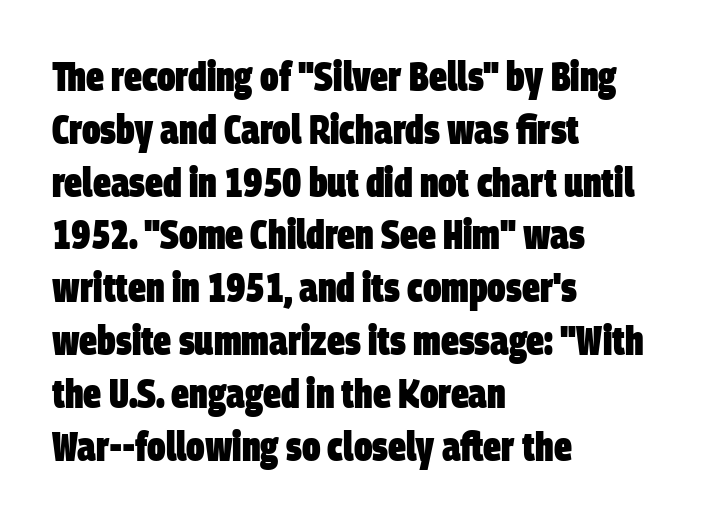
Q: Is the text bold? A: Yes.
Q: Is the typeface a serif or a sans-serif typeface? A: Sans-serif.
Q: Is the text underlined? A: No.
Q: How is the paragraph aligned? A: Left-aligned.
Q: Is the spacing between letters normal or unusually wide? A: Normal.
Q: Is the spacing between lines tight, normal or loose? A: Normal.
Q: Width (condensed, normal, or wide)? A: Condensed.
Q: Stroke contrast? A: Low.
Q: x-height? A: Large.
Q: Monospaced? A: No.
